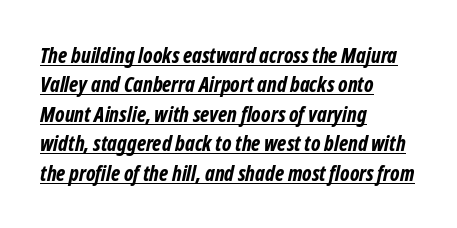
{"bold": "yes", "underline": "yes", "align": "left", "line_spacing": "normal", "line_spacing_ratio": 1.4, "letter_spacing": "normal", "letter_spacing_em": 0.0, "glyph_px": 21}
